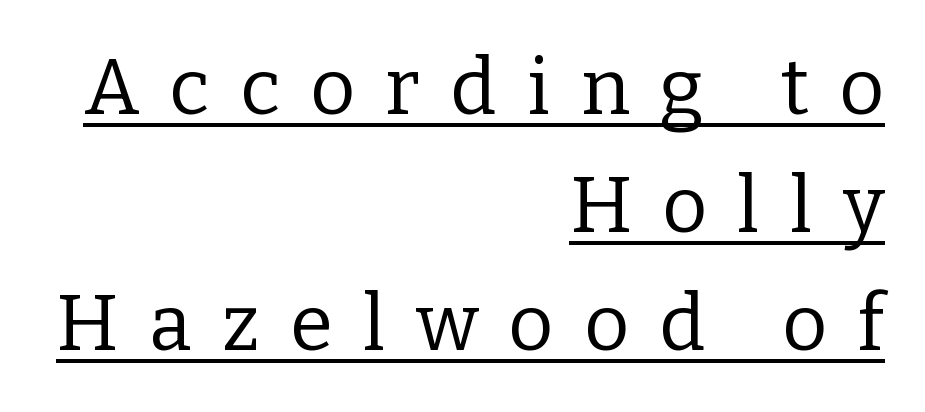
Q: Is the text bold? A: No.
Q: Is the text italic (slanted)? A: No, it is upright.
Q: Is the typeface a serif or a sans-serif typeface? A: Serif.
Q: Is the text underlined? A: Yes.
Q: How is the paragraph aligned? A: Right-aligned.
Q: Is the spacing between letters normal or unusually wide? A: Unusually wide.
Q: Is the spacing between lines tight, normal or loose? A: Normal.
Q: Width (condensed, normal, or wide)? A: Normal.
Q: Stroke contrast? A: Low.
Q: x-height? A: Medium.
Q: Monospaced? A: No.
